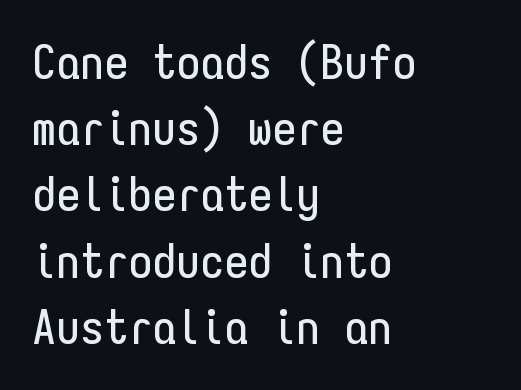
The leading is moderate, giving the passage an even texture. Does the lettering tilt? It doesn't — this is upright. Layout note: lines flush left. A typesetter would call this monospace, since all characters share one set width. Default kerning and tracking; the words read as compact shapes. Check under the words: just untouched page.
